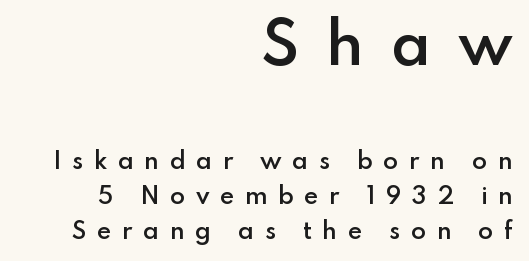
Q: Is the text bold? A: Semi-bold.
Q: Is the text italic (slanted)? A: No, it is upright.
Q: Is the typeface a serif or a sans-serif typeface? A: Sans-serif.
Q: Is the text underlined? A: No.
Q: How is the paragraph aligned? A: Right-aligned.
Q: Is the spacing between letters normal or unusually wide? A: Unusually wide.
Q: Is the spacing between lines tight, normal or loose? A: Normal.
Q: Which block of text is set in a larger size, the first (top) or the second (bottom)? A: The first (top) one.
Q: Width (condensed, normal, or wide)? A: Normal.
Q: Stroke contrast? A: Low.
Q: x-height? A: Small.
Q: Monospaced? A: No.
